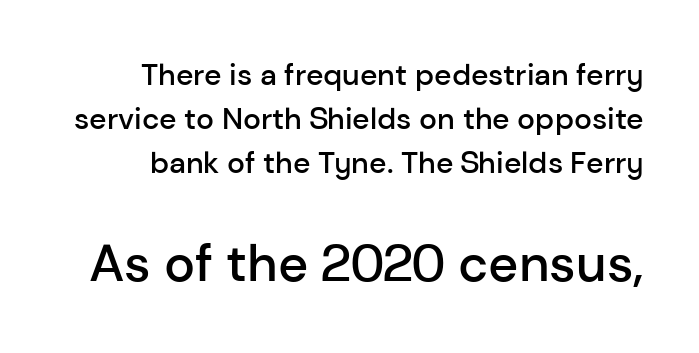
The image shows 52 px semibold sans-serif type, upright; set normal line spacing (1.47x), normal letter spacing, not underlined; the second (bottom) block is 1.73x larger; low stroke contrast and a medium x-height.
